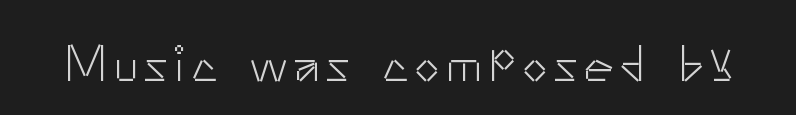
Q: Is the text bold? A: No.
Q: Is the text italic (slanted)? A: No, it is upright.
Q: Is the typeface a serif or a sans-serif typeface? A: Sans-serif.
Q: Is the text underlined? A: No.
Q: Width (condensed, normal, or wide)? A: Normal.
Q: Stroke contrast? A: Low.
Q: x-height? A: Small.
Q: Monospaced? A: No.
